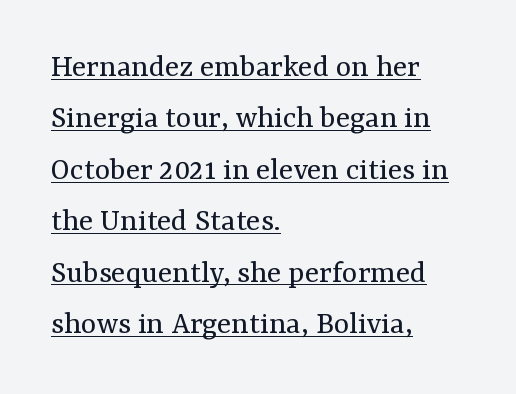
Q: Is the text bold? A: No.
Q: Is the text italic (slanted)? A: No, it is upright.
Q: Is the typeface a serif or a sans-serif typeface? A: Serif.
Q: Is the text underlined? A: Yes.
Q: How is the paragraph aligned? A: Left-aligned.
Q: Is the spacing between letters normal or unusually wide? A: Normal.
Q: Is the spacing between lines tight, normal or loose? A: Normal.
Q: Width (condensed, normal, or wide)? A: Normal.
Q: Stroke contrast? A: Medium.
Q: x-height? A: Medium.
Q: Monospaced? A: No.
